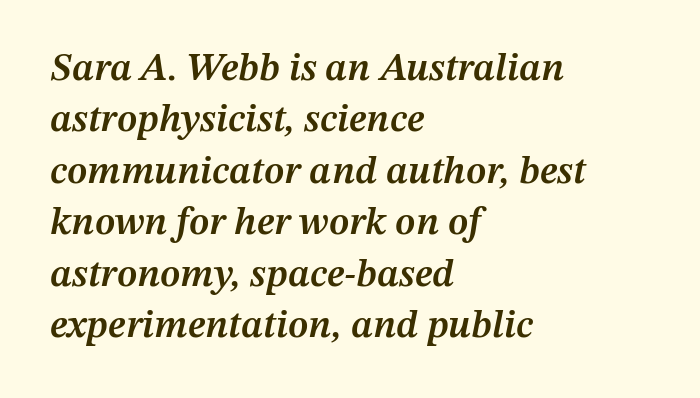
The image shows 39 px semibold type, italic (leaning right); set left-aligned, normal line spacing (1.32x), normal letter spacing, not underlined; medium stroke contrast and a medium x-height.
